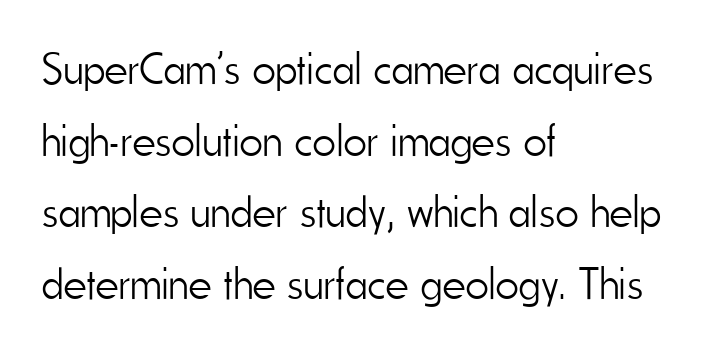
Q: Is the text bold? A: No.
Q: Is the text italic (slanted)? A: No, it is upright.
Q: Is the typeface a serif or a sans-serif typeface? A: Sans-serif.
Q: Is the text underlined? A: No.
Q: How is the paragraph aligned? A: Left-aligned.
Q: Is the spacing between letters normal or unusually wide? A: Normal.
Q: Is the spacing between lines tight, normal or loose? A: Normal.
Q: Width (condensed, normal, or wide)? A: Condensed.
Q: Stroke contrast? A: Low.
Q: x-height? A: Small.
Q: Monospaced? A: No.
